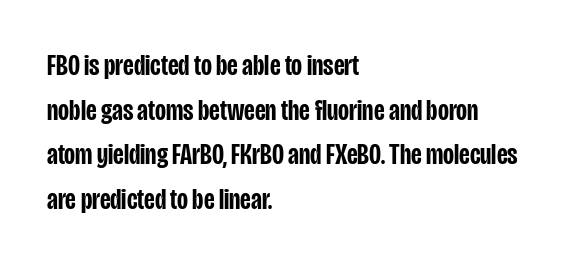
Q: Is the text bold? A: Semi-bold.
Q: Is the text italic (slanted)? A: No, it is upright.
Q: Is the typeface a serif or a sans-serif typeface? A: Sans-serif.
Q: Is the text underlined? A: No.
Q: How is the paragraph aligned? A: Left-aligned.
Q: Is the spacing between letters normal or unusually wide? A: Normal.
Q: Is the spacing between lines tight, normal or loose? A: Normal.
Q: Width (condensed, normal, or wide)? A: Condensed.
Q: Stroke contrast? A: Low.
Q: x-height? A: Large.
Q: Monospaced? A: No.
